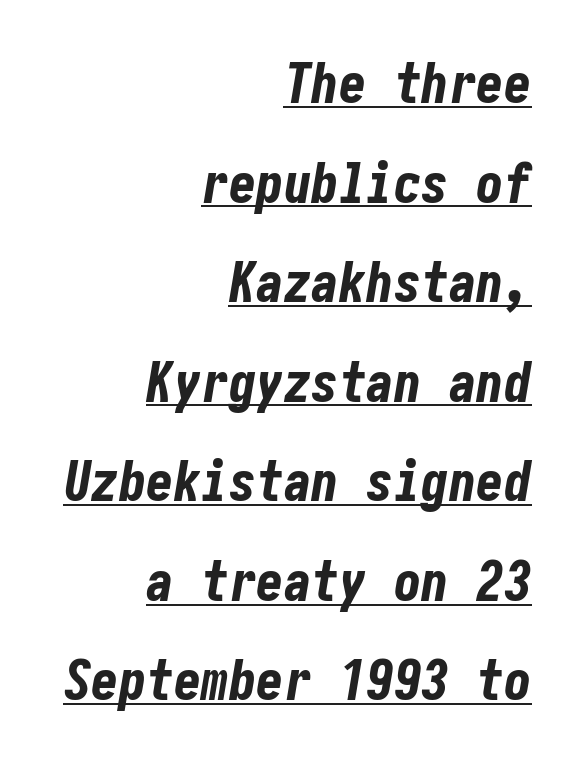
Every character sits at an angle, as italics do. Summary of weight: heavy, a full bold. Nobody touched the tracking dial on this one. Is the block centered? No — it sits flush against the right margin. The lettering is marked with a stroke running underneath it.
